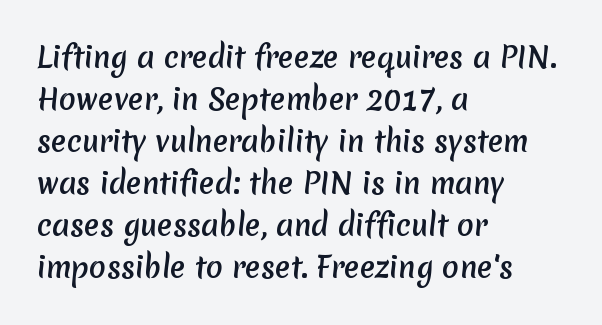
The horizontal fit of the characters is conventional and even. Nobody drew a line under any word here. Leftover space on each line is placed entirely after the last word. The glyphs in this specimen are sans serif.
